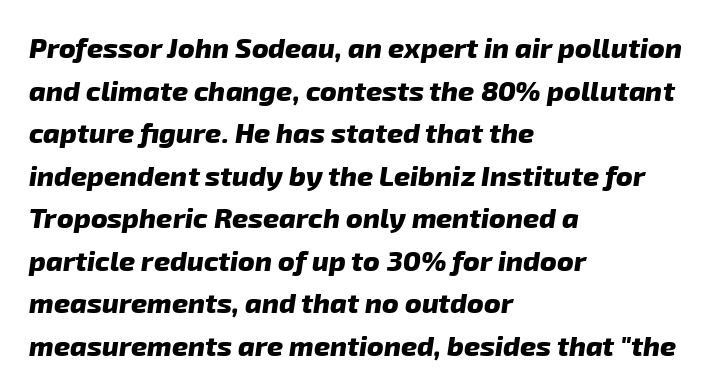
The image shows 28 px heavy sans-serif type; set left-aligned, normal line spacing (1.52x), normal letter spacing, not underlined; low stroke contrast and a medium x-height.
